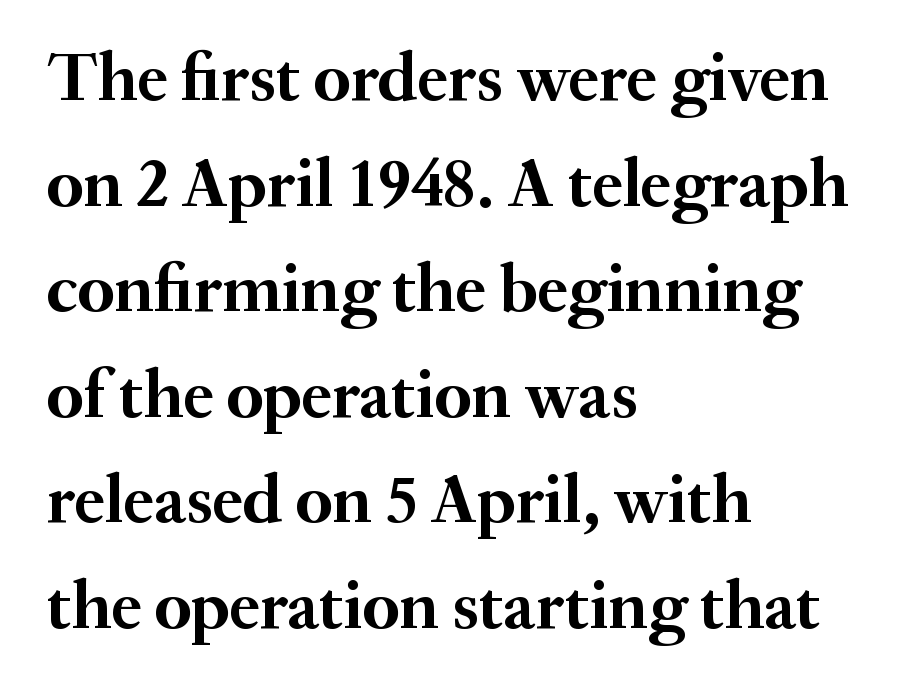
Q: Is the text bold? A: Yes.
Q: Is the text italic (slanted)? A: No, it is upright.
Q: Is the typeface a serif or a sans-serif typeface? A: Serif.
Q: Is the text underlined? A: No.
Q: How is the paragraph aligned? A: Left-aligned.
Q: Is the spacing between letters normal or unusually wide? A: Normal.
Q: Is the spacing between lines tight, normal or loose? A: Normal.
Q: Width (condensed, normal, or wide)? A: Normal.
Q: Stroke contrast? A: Medium.
Q: x-height? A: Small.
Q: Monospaced? A: No.
